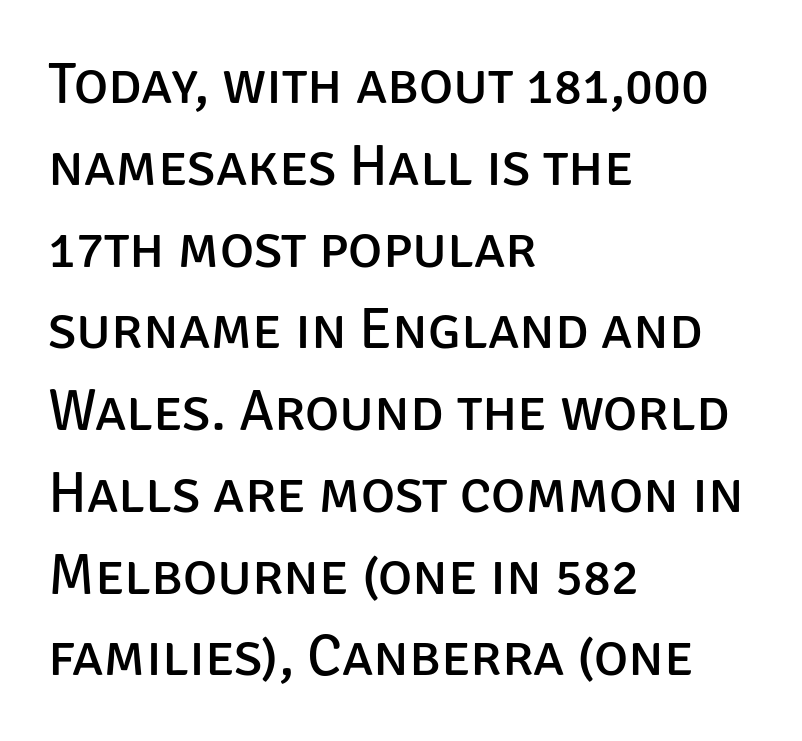
Do the characters align in a grid? No, the font is proportional. How are the letters spaced? Ordinarily, with no added tracking. Vertical stems look standard width or narrower in stroke. Does the copy run flush right? No — it runs flush left. Horizontal bands of white between lines are of average thickness. A clean baseline with only descenders dipping below it.
